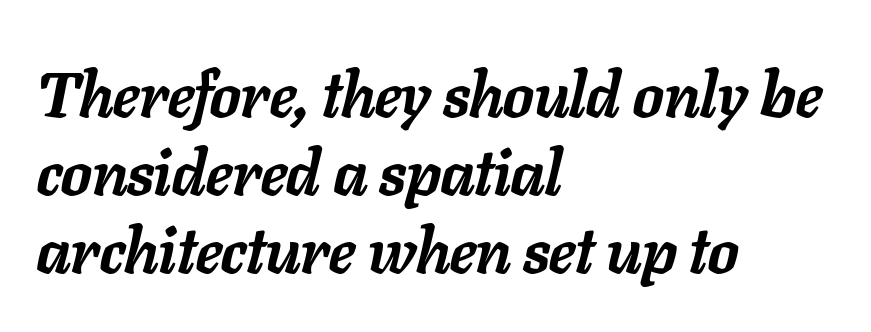
The image shows 64 px semibold type, italic (leaning right); set left-aligned, line spacing 1.22x, normal letter spacing, not underlined; low stroke contrast and a medium x-height.
